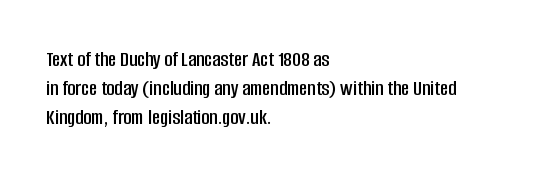
Descender tails drop into unmarked territory. Horizontal alignment here is leftward, the default for most running prose. Does extra space separate the letters? No, they use regular spacing. Upright lettering throughout. Evenly set lines give the paragraph a standard silhouette.
